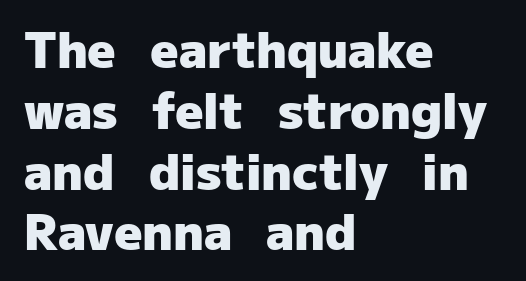
{"serif": "no", "italic": "no", "bold": "yes", "weight": "heavy", "width": "normal", "stroke_contrast": "low", "x_height": "medium", "monospaced": "no", "underline": "no", "align": "left", "line_spacing_ratio": 1.24, "letter_spacing": "normal", "letter_spacing_em": 0.0, "glyph_px": 49}
